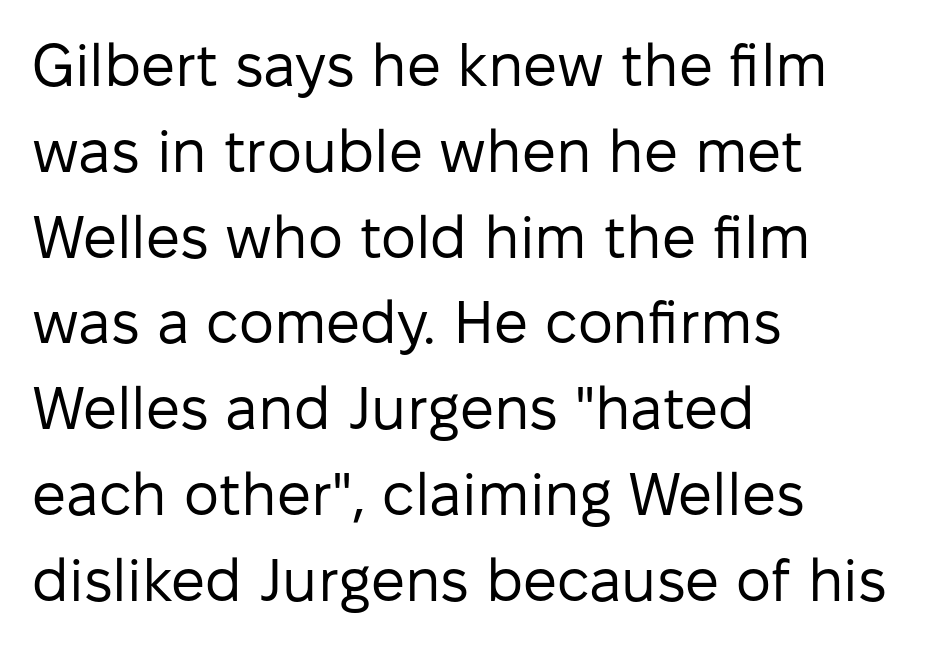
Short note: letters normally spaced. Type without underlining. Serifs: no, the terminals of the letterforms are clean. The font sits on the lighter half of the weight spectrum, regular included. Casual observation: everything's shoved over to the left. Summary of vertical rhythm: regular, with standard interline spacing.
